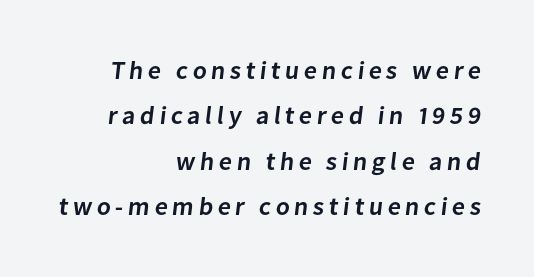
Does the copy run flush right? Yes — the right margin is perfectly even. Lines of text with bare space underneath. Stroke thickness is moderately raised; the sample reads as semibold.
